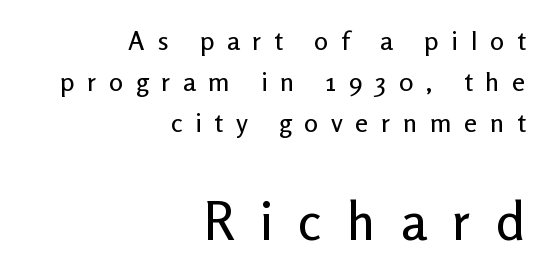
Q: Is the text italic (slanted)? A: No, it is upright.
Q: Is the typeface a serif or a sans-serif typeface? A: Sans-serif.
Q: Is the text underlined? A: No.
Q: How is the paragraph aligned? A: Right-aligned.
Q: Is the spacing between letters normal or unusually wide? A: Unusually wide.
Q: Is the spacing between lines tight, normal or loose? A: Normal.
Q: Which block of text is set in a larger size, the first (top) or the second (bottom)? A: The second (bottom) one.
Q: Width (condensed, normal, or wide)? A: Normal.
Q: Stroke contrast? A: Low.
Q: x-height? A: Medium.
Q: Monospaced? A: No.
